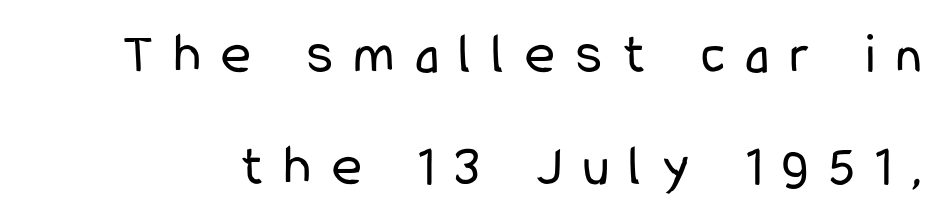
Q: Is the text bold? A: No.
Q: Is the text italic (slanted)? A: No, it is upright.
Q: Is the typeface a serif or a sans-serif typeface? A: Sans-serif.
Q: Is the text underlined? A: No.
Q: Is the spacing between letters normal or unusually wide? A: Unusually wide.
Q: Is the spacing between lines tight, normal or loose? A: Loose.
Q: Width (condensed, normal, or wide)? A: Condensed.
Q: Stroke contrast? A: Low.
Q: x-height? A: Medium.
Q: Monospaced? A: No.
